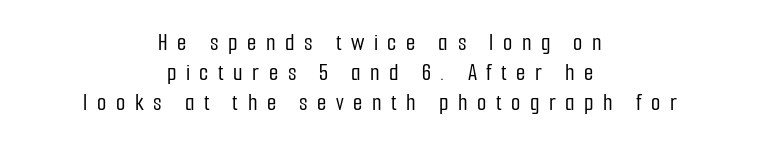
The letters stand upright; this is a roman face. Is the letter spacing exaggerated? Yes — the characters are pushed far apart. Has an underline been added? It has not. Baseline-to-baseline distance is the conventional proportion of letter height. These lines stack symmetrically, like a column narrowing and widening about its center.
